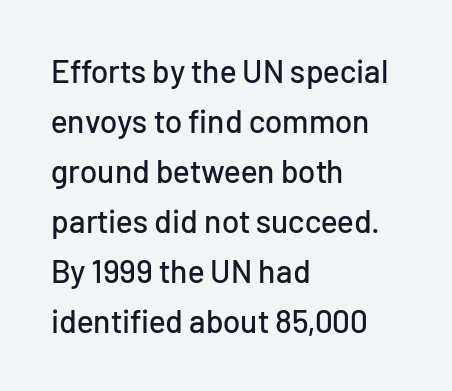
{"serif": "no", "italic": "no", "width": "normal", "stroke_contrast": "low", "x_height": "medium", "monospaced": "no", "underline": "no", "align": "left", "line_spacing": "normal", "line_spacing_ratio": 1.56, "letter_spacing": "normal", "letter_spacing_em": 0.0, "glyph_px": 32}
